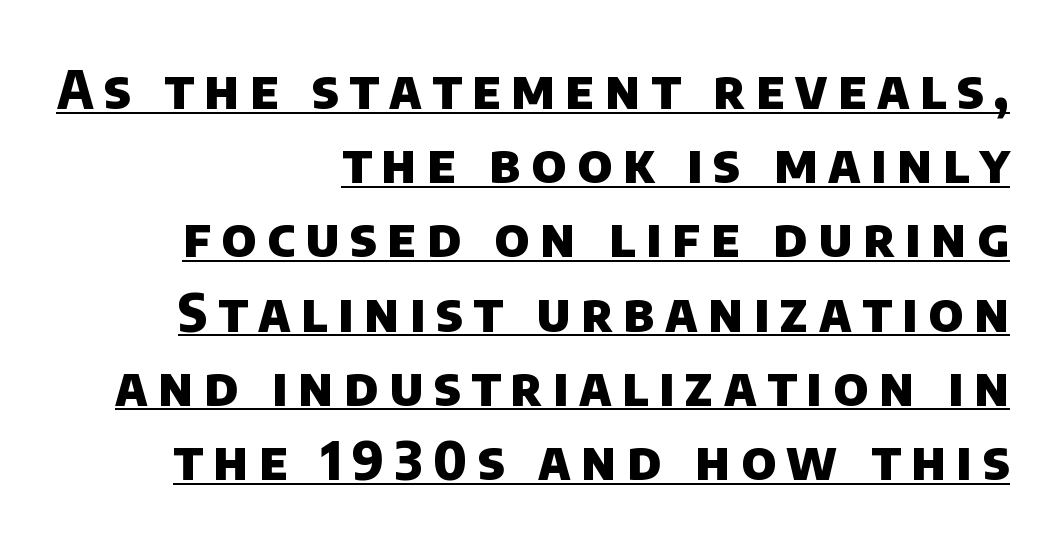
Inter-character spacing is expanded well beyond the font's built-in metrics. Is the type bold? Yes — the strokes are clearly thick and heavy. Looks like someone drew a line under every word here. Here the designer chose a conventional face with non-uniform glyph widths. The typeface chosen for these lines omits serifs. One-word summary of the alignment: right.
